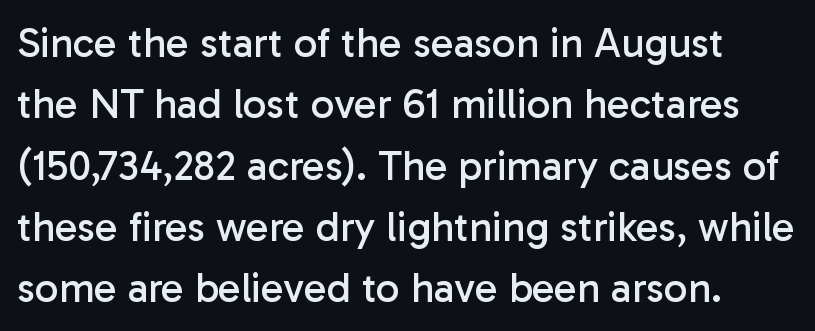
Letters have the restrained weight of plain body copy at most. Characters remain perfectly vertical along every line. Each letter's strokes conclude bluntly, with no projecting serifs. Leading: standard.
